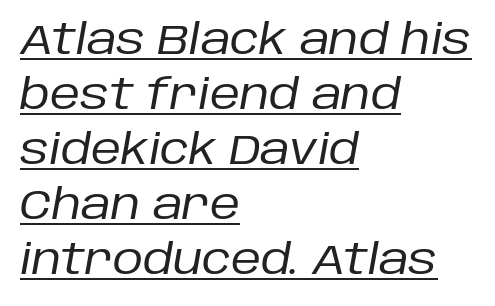
You can see a thin bar hugging the bottom of the glyphs. Compared with ordinary roman type, these characters are visibly tilted. Casual observation: everything's shoved over to the left. No extra ink here — the face is not bold. Nobody touched the tracking dial on this one. Here the designer chose a conventional face with non-uniform glyph widths.
